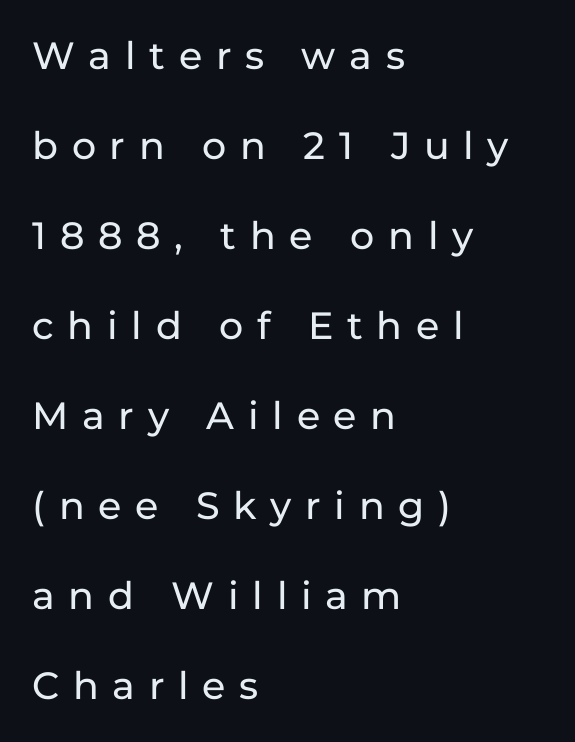
{"serif": "no", "italic": "no", "width": "normal", "stroke_contrast": "low", "x_height": "medium", "monospaced": "no", "underline": "no", "align": "left", "line_spacing": "loose", "line_spacing_ratio": 2.37, "letter_spacing": "wide", "letter_spacing_em": 0.36, "glyph_px": 38}
